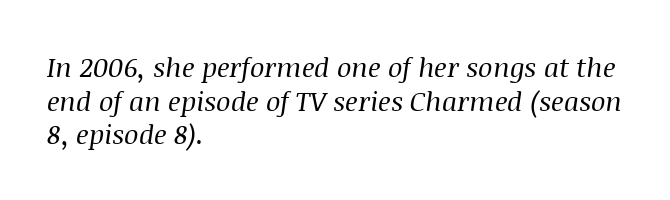
These lines were composed using italics. Caption: multi-line text, flush left, ragged right. In terms of leading, this rendering sits right in the middle. The gaps between neighbouring characters are ordinary and unremarkable.
